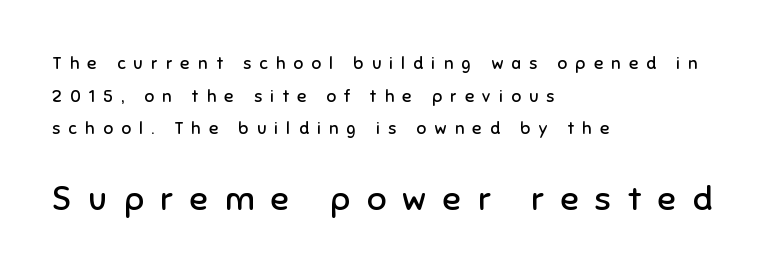
The image shows 34 px regular-weight sans-serif type, upright; set left-aligned, loose line spacing (1.92x), unusually wide letter spacing (+0.49 em), not underlined; the second (bottom) block is 2.0x larger; low stroke contrast and a medium x-height.
